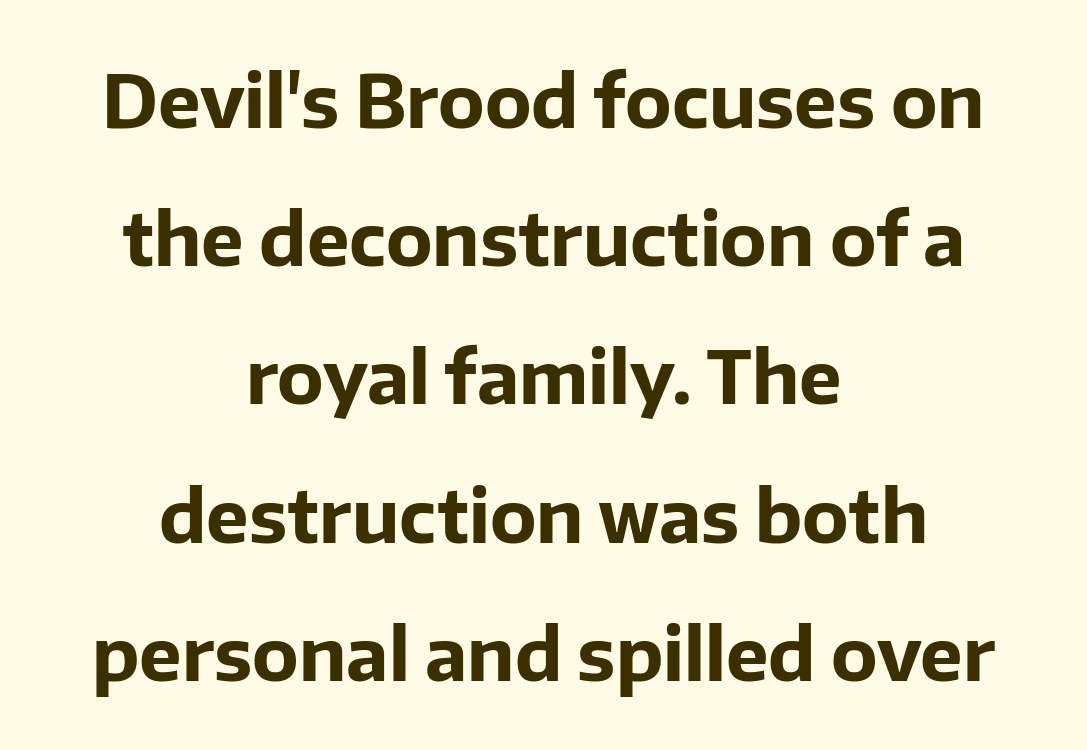
Check the space under the baseline: it is left empty. Character widths vary here, with narrow letters taking less room than wide ones. Are there feet on the stems? There aren't — it's a sans. The tracking reads as untouched default to a designer's eye. When letters stand straight like this, we call the style roman or upright. Caption: bold face, heavy strokes.
